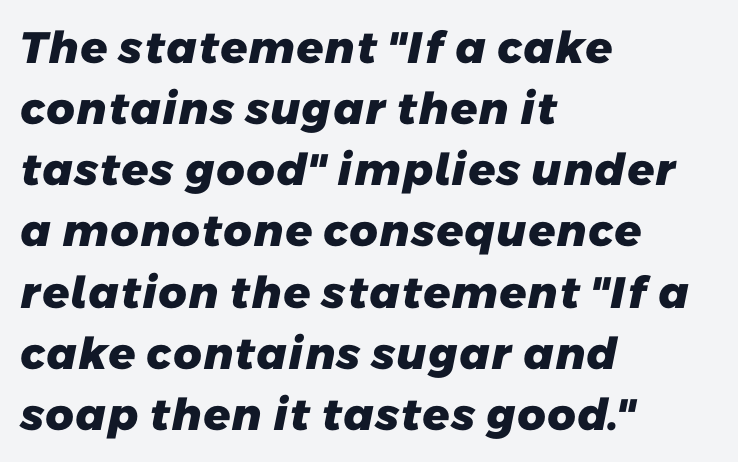
{"serif": "no", "bold": "yes", "weight": "heavy", "width": "normal", "stroke_contrast": "low", "x_height": "medium", "monospaced": "no", "underline": "no", "align": "left", "line_spacing": "normal", "line_spacing_ratio": 1.39, "letter_spacing": "normal", "letter_spacing_em": 0.0, "glyph_px": 44}
